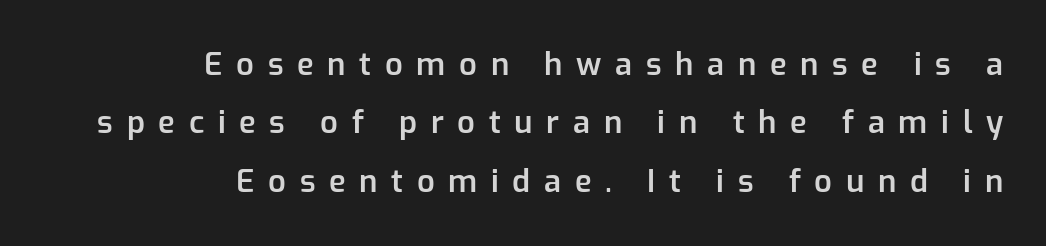
{"serif": "no", "italic": "no", "bold": "semi", "weight": "semibold", "width": "normal", "stroke_contrast": "low", "x_height": "medium", "monospaced": "no", "underline": "no", "align": "right", "line_spacing_ratio": 1.88, "letter_spacing": "wide", "letter_spacing_em": 0.44, "glyph_px": 31}
